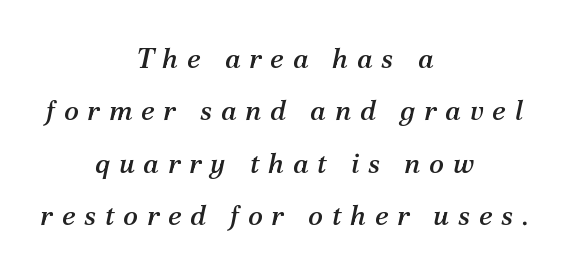
{"serif": "yes", "italic": "yes", "lean": "right", "slant_degrees": 12, "width": "normal", "stroke_contrast": "medium", "x_height": "medium", "monospaced": "no", "underline": "no", "align": "center", "line_spacing_ratio": 1.87, "letter_spacing": "wide", "letter_spacing_em": 0.31, "glyph_px": 28}
